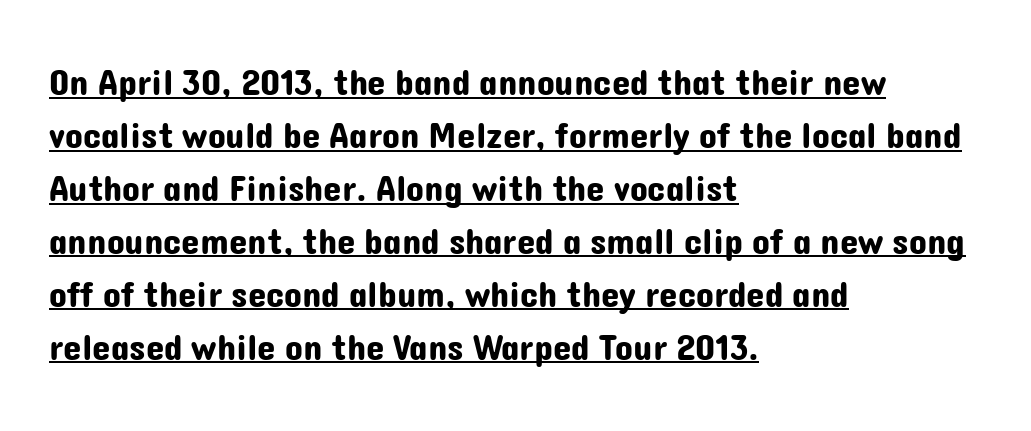
The designer left line spacing at the default. The rag falls on the right side of this text block. Spacing verdict: proportional, widths tailored to each character. Does the lettering tilt? It doesn't — this is upright. Check the space under the baseline: a stroke is drawn there. Default kerning and tracking; the words read as compact shapes.
